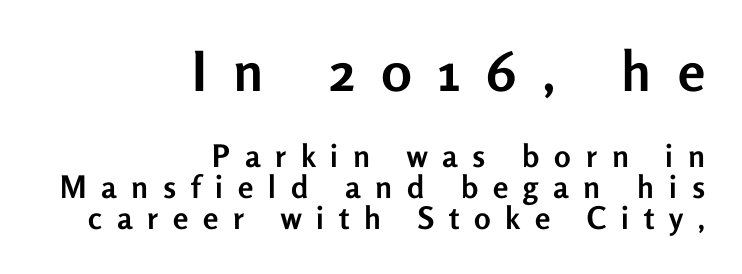
Note the varied advance widths — an 'i' is clearly narrower than an 'm'. Any mark beneath the type? The region is blank. Quick note: not italic, upright. Type size steps down from the first block to the second.
